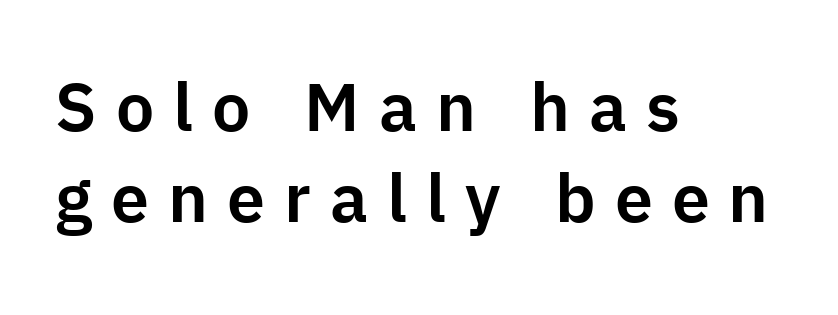
{"serif": "no", "italic": "no", "width": "normal", "stroke_contrast": "low", "x_height": "medium", "monospaced": "no", "underline": "no", "align": "left", "line_spacing": "normal", "line_spacing_ratio": 1.34, "letter_spacing": "wide", "letter_spacing_em": 0.28, "glyph_px": 68}
